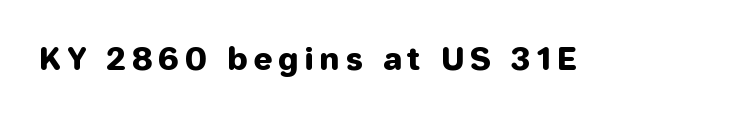
Q: Is the text italic (slanted)? A: No, it is upright.
Q: Is the typeface a serif or a sans-serif typeface? A: Sans-serif.
Q: Is the text underlined? A: No.
Q: Is the spacing between letters normal or unusually wide? A: Unusually wide.
Q: Width (condensed, normal, or wide)? A: Normal.
Q: Stroke contrast? A: Low.
Q: x-height? A: Medium.
Q: Monospaced? A: No.
